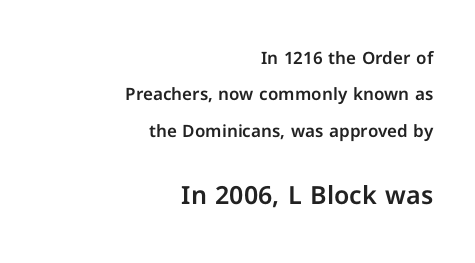
{"italic": "no", "underline": "no", "align": "right", "line_spacing": "loose", "line_spacing_ratio": 2.14, "letter_spacing": "normal", "letter_spacing_em": 0.0, "larger_block": "second", "size_ratio": 1.47, "glyph_px": 25}
